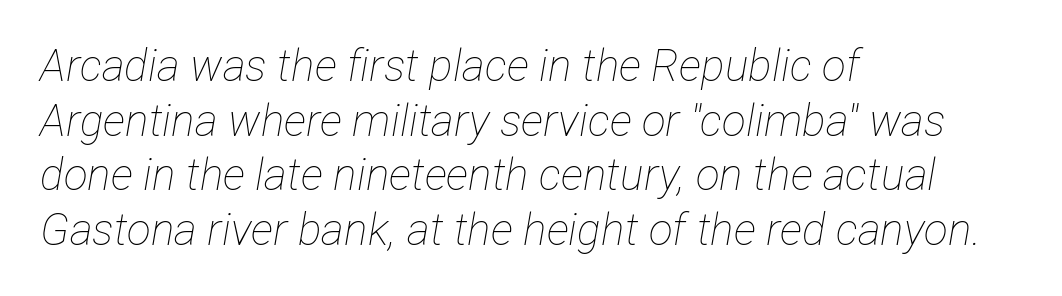
Q: Is the text bold? A: No.
Q: Is the text italic (slanted)? A: Yes, it leans right by about 12 degrees.
Q: Is the text underlined? A: No.
Q: How is the paragraph aligned? A: Left-aligned.
Q: Is the spacing between letters normal or unusually wide? A: Normal.
Q: Width (condensed, normal, or wide)? A: Condensed.
Q: Stroke contrast? A: Low.
Q: x-height? A: Medium.
Q: Monospaced? A: No.
